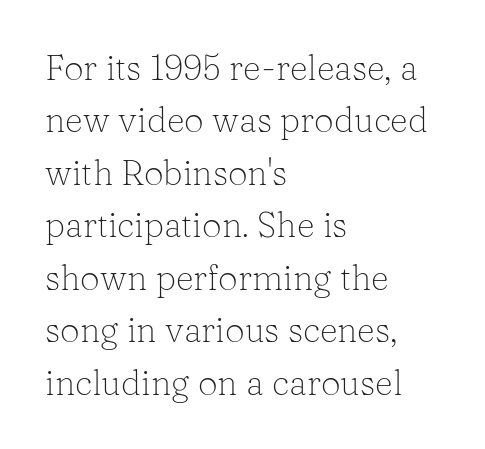
The image shows 35 px light serif type, upright; set left-aligned, normal line spacing (1.5x), normal letter spacing, not underlined; low stroke contrast and a medium x-height.
